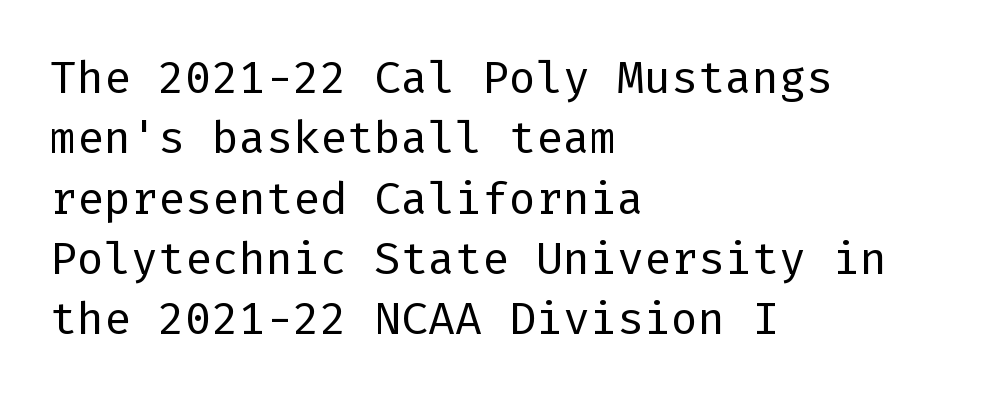
The image shows 45 px regular-weight sans-serif type, upright; set left-aligned, normal line spacing (1.34x), normal letter spacing, not underlined; low stroke contrast and a medium x-height.
